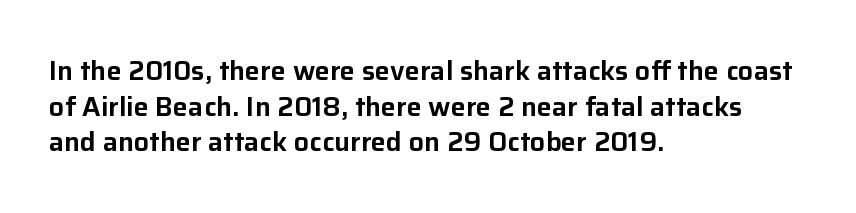
Line spacing here is normal. In terms of posture, this sample is upright. A bare baseline throughout the passage. Does the copy run flush right? No — it runs flush left. You could call the tracking neutral — neither tight nor loose.
